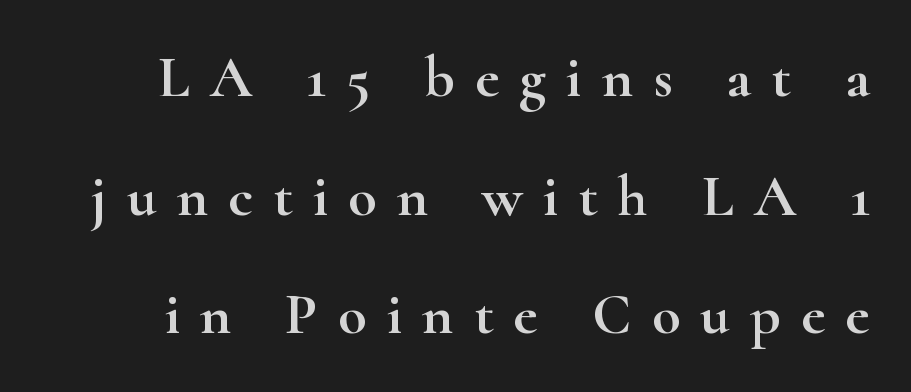
{"serif": "yes", "italic": "no", "width": "wide", "stroke_contrast": "high", "x_height": "small", "monospaced": "no", "underline": "no", "line_spacing": "loose", "line_spacing_ratio": 2.01, "letter_spacing": "wide", "letter_spacing_em": 0.34, "glyph_px": 59}
